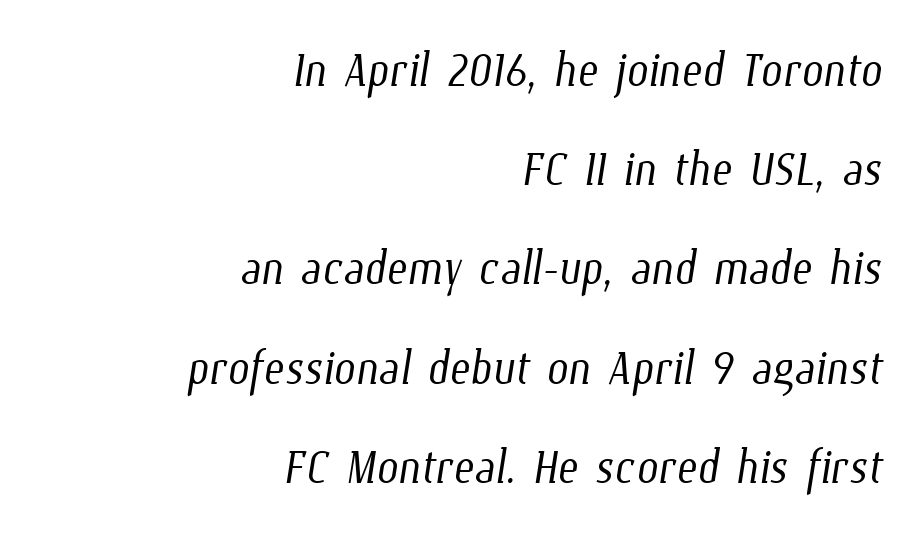
{"bold": "no", "weight": "light", "width": "condensed", "stroke_contrast": "low", "x_height": "medium", "monospaced": "no", "underline": "no", "align": "right", "line_spacing": "normal", "line_spacing_ratio": 1.6, "letter_spacing": "normal", "letter_spacing_em": 0.0, "glyph_px": 62}
